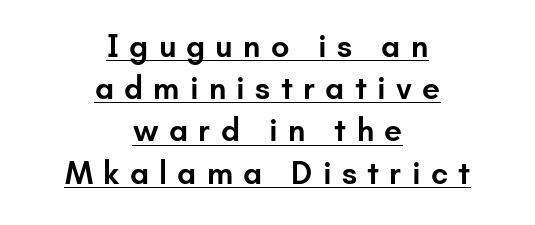
Each line of the rendering has a horizontal stroke beneath the glyphs. The glyphs in this specimen are sans serif. Baseline-to-baseline distance is the conventional proportion of letter height. Tracking here is generous; glyphs stand well apart from one another. Looks like regular typesetting: each glyph gets only the width it needs.
